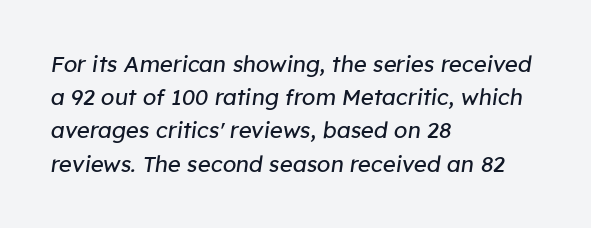
{"italic": "yes", "lean": "right", "slant_degrees": 8, "bold": "no", "underline": "no", "align": "left", "line_spacing": "normal", "line_spacing_ratio": 1.51, "letter_spacing": "normal", "letter_spacing_em": 0.0, "glyph_px": 22}
